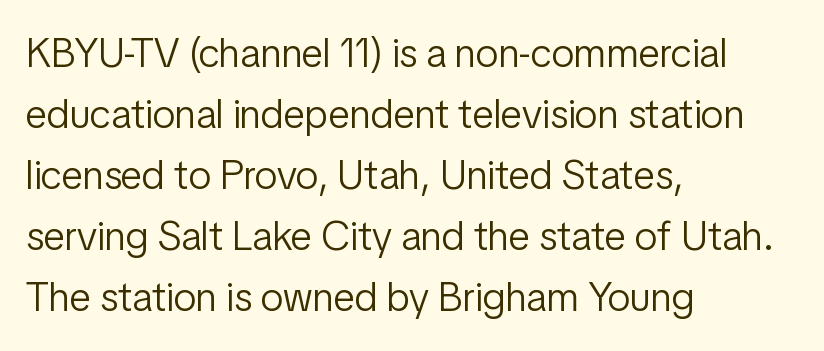
Leading: standard. Stroke terminals: plain, sans-serif. Designer's note — italics off, roman on. Honestly, the letter spacing is just normal — you wouldn't notice it. The letterforms sit at book weight or below.
